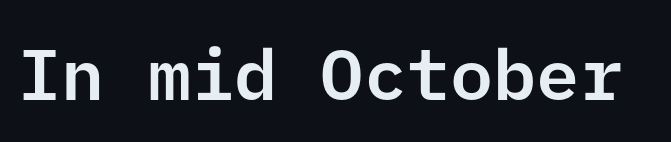
{"serif": "no", "italic": "no", "width": "normal", "stroke_contrast": "low", "x_height": "medium", "underline": "no", "letter_spacing": "normal", "letter_spacing_em": 0.0, "glyph_px": 72}
